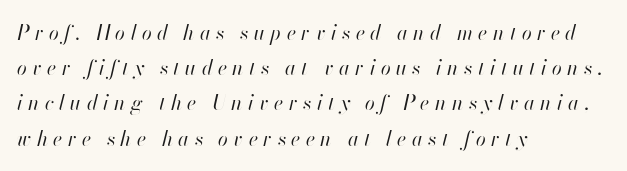
The image shows 20 px text type, italic (leaning right); set left-aligned, line spacing 1.76x, unusually wide letter spacing (+0.27 em), not underlined.
